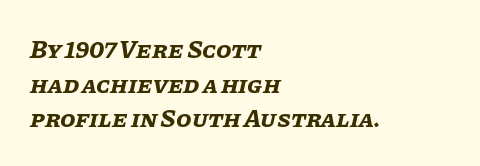
{"italic": "yes", "lean": "right", "slant_degrees": 11, "bold": "yes", "underline": "no", "align": "left", "line_spacing": "normal", "line_spacing_ratio": 1.39, "letter_spacing": "normal", "letter_spacing_em": 0.0, "glyph_px": 25}
